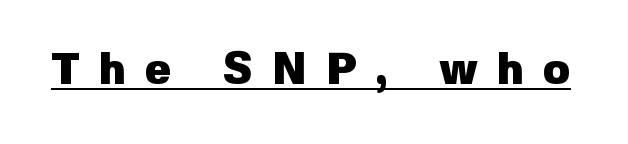
Q: Is the text bold? A: Yes.
Q: Is the text italic (slanted)? A: No, it is upright.
Q: Is the typeface a serif or a sans-serif typeface? A: Sans-serif.
Q: Is the text underlined? A: Yes.
Q: Is the spacing between letters normal or unusually wide? A: Unusually wide.
Q: Width (condensed, normal, or wide)? A: Normal.
Q: Stroke contrast? A: Low.
Q: x-height? A: Medium.
Q: Monospaced? A: No.
